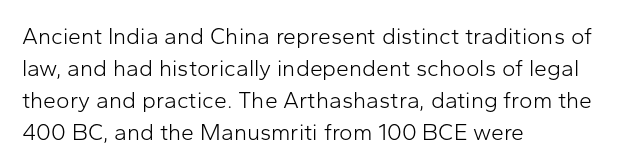
The image shows 23 px text type, upright; set left-aligned, normal line spacing (1.39x), normal letter spacing, not underlined.
